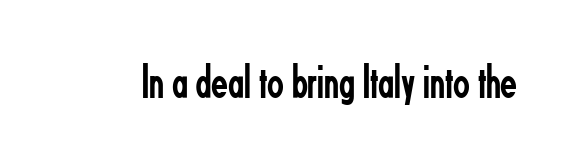
Q: Is the text bold? A: No.
Q: Is the text italic (slanted)? A: No, it is upright.
Q: Is the typeface a serif or a sans-serif typeface? A: Sans-serif.
Q: Is the text underlined? A: No.
Q: Is the spacing between letters normal or unusually wide? A: Normal.
Q: Width (condensed, normal, or wide)? A: Condensed.
Q: Stroke contrast? A: Low.
Q: x-height? A: Small.
Q: Monospaced? A: No.
